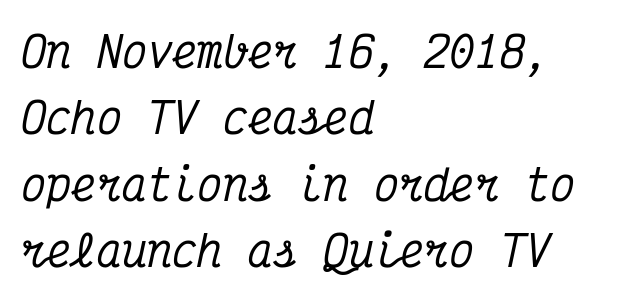
{"serif": "yes", "italic": "yes", "lean": "right", "slant_degrees": 12, "width": "condensed", "stroke_contrast": "medium", "x_height": "medium", "monospaced": "yes", "underline": "no", "align": "left", "line_spacing": "normal", "line_spacing_ratio": 1.58, "letter_spacing": "normal", "letter_spacing_em": 0.0, "glyph_px": 42}
